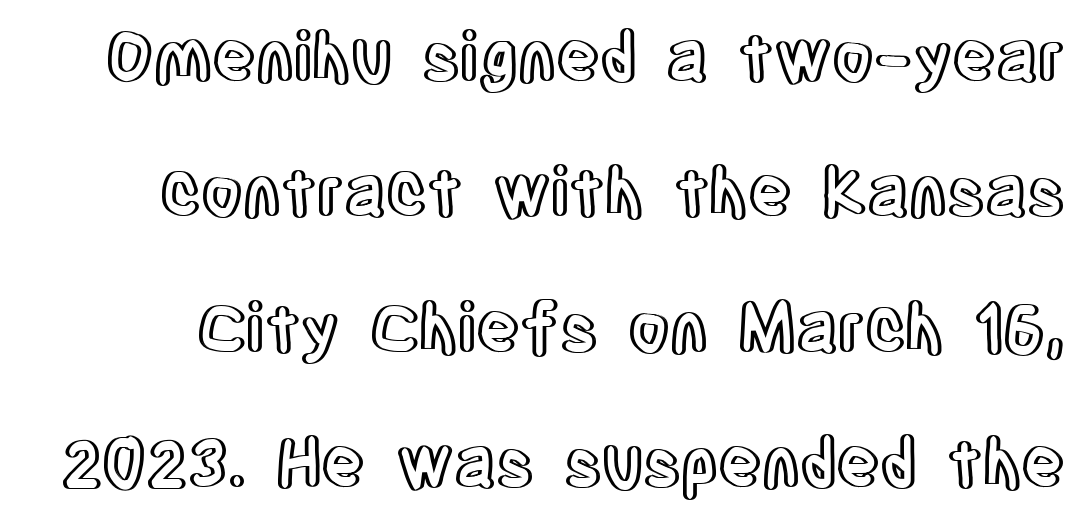
The image shows 67 px condensed type, upright; set loose line spacing (2.02x), normal letter spacing, not underlined; a large x-height.
